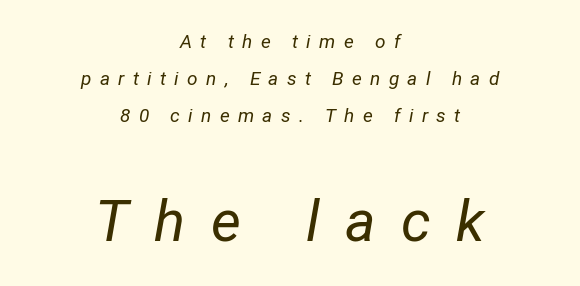
Q: Is the text bold? A: No.
Q: Is the text italic (slanted)? A: Yes, it leans right by about 12 degrees.
Q: Is the text underlined? A: No.
Q: How is the paragraph aligned? A: Centered.
Q: Is the spacing between letters normal or unusually wide? A: Unusually wide.
Q: Is the spacing between lines tight, normal or loose? A: Loose.
Q: Which block of text is set in a larger size, the first (top) or the second (bottom)? A: The second (bottom) one.
Q: Width (condensed, normal, or wide)? A: Condensed.
Q: Stroke contrast? A: Low.
Q: x-height? A: Medium.
Q: Monospaced? A: No.
